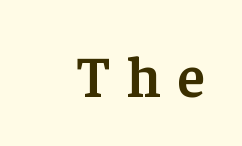
Varying glyph widths throughout — classic text-font behaviour. The strip under each line holds only bare page. The letters stand straight up with perfectly vertical stems. I'd describe the lettering as semibold — firm but not a full bold.
